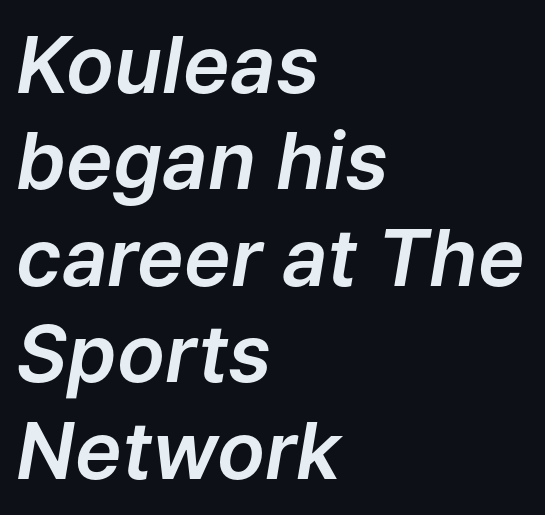
Q: Is the text italic (slanted)? A: Yes, it leans right by about 9 degrees.
Q: Is the text underlined? A: No.
Q: How is the paragraph aligned? A: Left-aligned.
Q: Is the spacing between letters normal or unusually wide? A: Normal.
Q: Width (condensed, normal, or wide)? A: Normal.
Q: Stroke contrast? A: Low.
Q: x-height? A: Medium.
Q: Monospaced? A: No.
